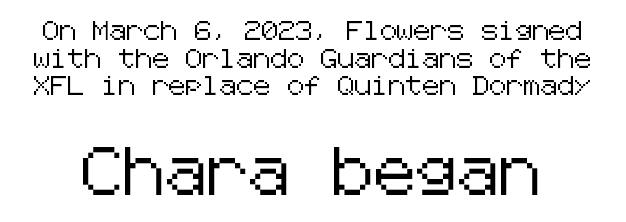
Q: Is the text italic (slanted)? A: No, it is upright.
Q: Is the typeface a serif or a sans-serif typeface? A: Sans-serif.
Q: Is the text underlined? A: No.
Q: Is the spacing between letters normal or unusually wide? A: Normal.
Q: Is the spacing between lines tight, normal or loose? A: Normal.
Q: Which block of text is set in a larger size, the first (top) or the second (bottom)? A: The second (bottom) one.
Q: Width (condensed, normal, or wide)? A: Normal.
Q: Stroke contrast? A: Low.
Q: x-height? A: Medium.
